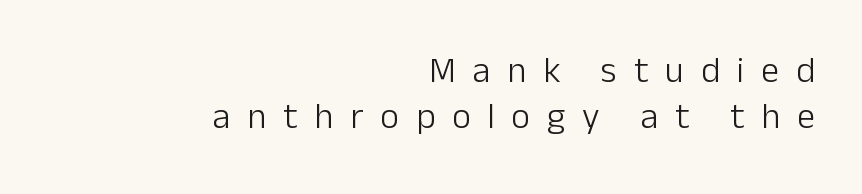
{"serif": "no", "italic": "no", "bold": "no", "weight": "light", "width": "normal", "stroke_contrast": "low", "x_height": "medium", "monospaced": "no", "underline": "no", "align": "right", "line_spacing": "normal", "line_spacing_ratio": 1.27, "letter_spacing": "wide", "letter_spacing_em": 0.47, "glyph_px": 36}
